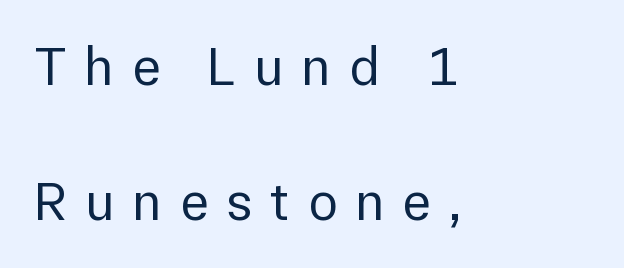
The space directly below the letters is spotless. It's the straight-up-and-down kind of type. What's the leading like? Stretched, with rows far apart. Is the block centered? No — it sits flush against the left margin. The strokes carry an ordinary text weight at most. In terms of letterform style, serifs are entirely absent.
